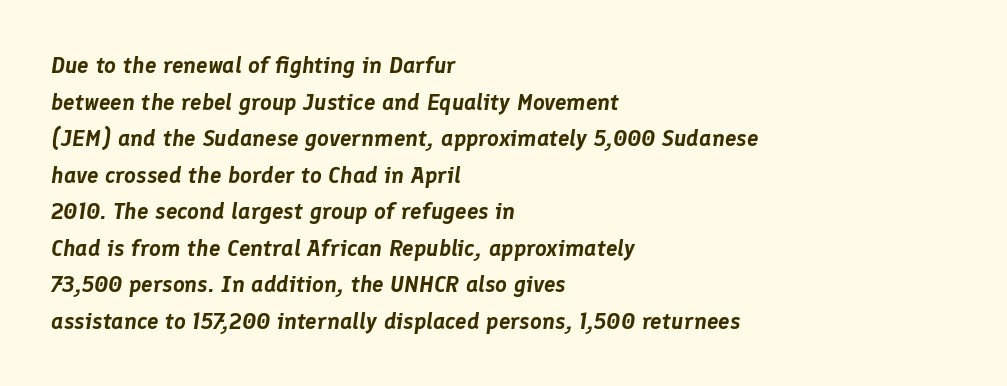
Teacher's note: observe the even left margin — that is flush-left alignment. In terms of letterspacing, this is plain default setting. If you drew a line through each stem, it would be angled. The words here are not underlined. A typesetter would call this leading conventional body-copy spacing.
